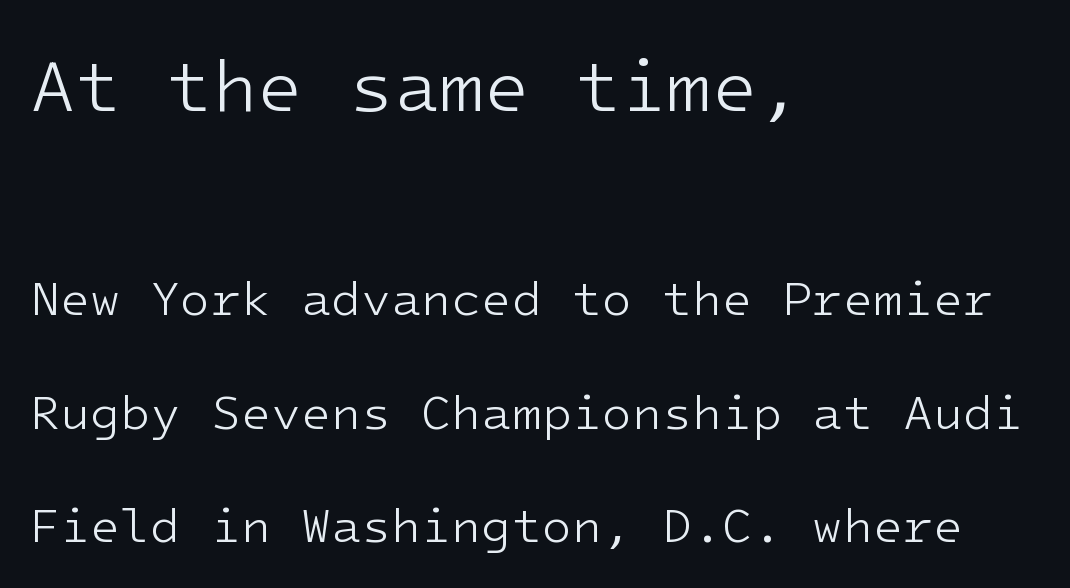
Q: Is the text bold? A: No.
Q: Is the text italic (slanted)? A: No, it is upright.
Q: Is the typeface a serif or a sans-serif typeface? A: Sans-serif.
Q: Is the text underlined? A: No.
Q: How is the paragraph aligned? A: Left-aligned.
Q: Is the spacing between letters normal or unusually wide? A: Normal.
Q: Is the spacing between lines tight, normal or loose? A: Loose.
Q: Which block of text is set in a larger size, the first (top) or the second (bottom)? A: The first (top) one.
Q: Width (condensed, normal, or wide)? A: Normal.
Q: Stroke contrast? A: Low.
Q: x-height? A: Medium.
Q: Monospaced? A: Yes.
